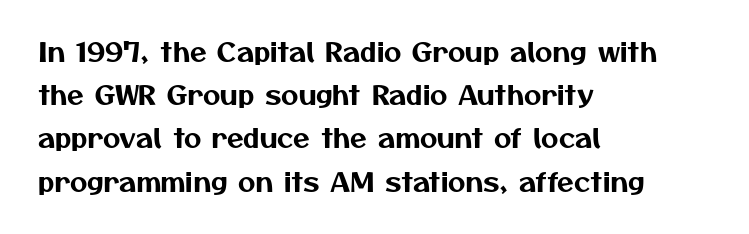
Q: Is the text underlined? A: No.
Q: How is the paragraph aligned? A: Left-aligned.
Q: Is the spacing between letters normal or unusually wide? A: Normal.
Q: Is the spacing between lines tight, normal or loose? A: Normal.
